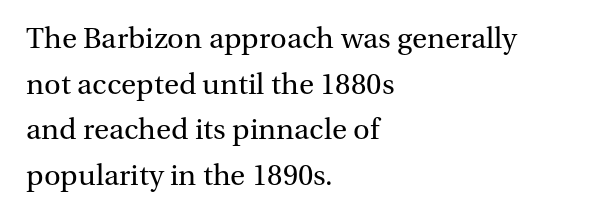
Q: Is the text bold? A: No.
Q: Is the text italic (slanted)? A: No, it is upright.
Q: Is the typeface a serif or a sans-serif typeface? A: Serif.
Q: Is the text underlined? A: No.
Q: How is the paragraph aligned? A: Left-aligned.
Q: Is the spacing between letters normal or unusually wide? A: Normal.
Q: Is the spacing between lines tight, normal or loose? A: Normal.
Q: Width (condensed, normal, or wide)? A: Normal.
Q: Stroke contrast? A: Medium.
Q: x-height? A: Medium.
Q: Monospaced? A: No.
